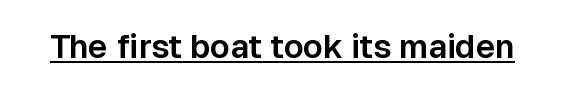
The image shows 33 px sans-serif type, upright; set normal letter spacing, underlined; low stroke contrast and a medium x-height.
